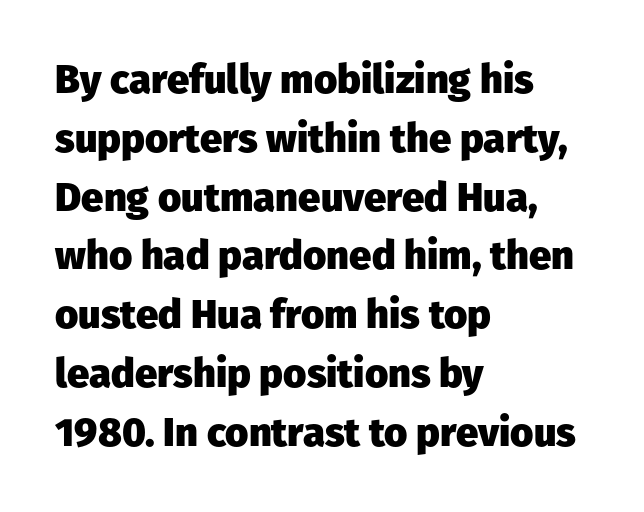
Q: Is the text bold? A: Yes.
Q: Is the text italic (slanted)? A: No, it is upright.
Q: Is the typeface a serif or a sans-serif typeface? A: Sans-serif.
Q: Is the text underlined? A: No.
Q: How is the paragraph aligned? A: Left-aligned.
Q: Is the spacing between letters normal or unusually wide? A: Normal.
Q: Is the spacing between lines tight, normal or loose? A: Normal.
Q: Width (condensed, normal, or wide)? A: Normal.
Q: Stroke contrast? A: Low.
Q: x-height? A: Medium.
Q: Monospaced? A: No.
